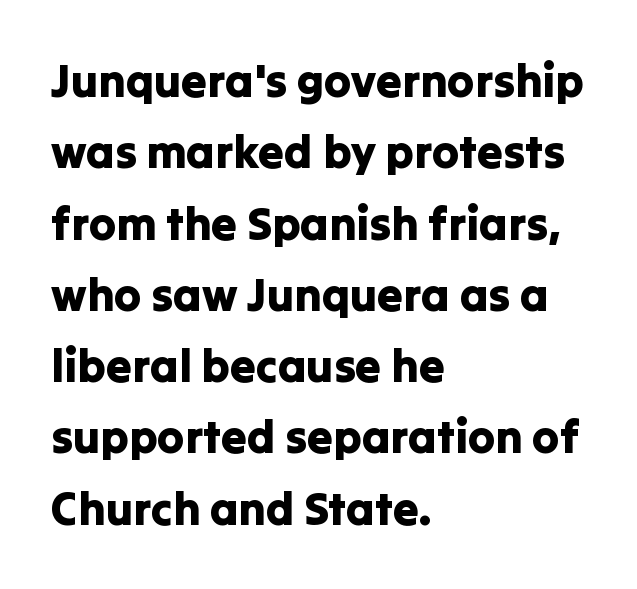
Q: Is the text italic (slanted)? A: No, it is upright.
Q: Is the typeface a serif or a sans-serif typeface? A: Sans-serif.
Q: Is the text underlined? A: No.
Q: How is the paragraph aligned? A: Left-aligned.
Q: Is the spacing between letters normal or unusually wide? A: Normal.
Q: Is the spacing between lines tight, normal or loose? A: Normal.
Q: Width (condensed, normal, or wide)? A: Normal.
Q: Stroke contrast? A: Low.
Q: x-height? A: Medium.
Q: Monospaced? A: No.
